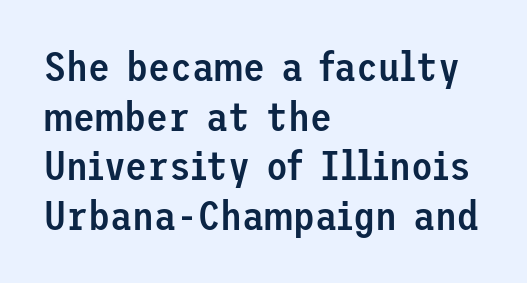
The image shows 40 px semibold sans-serif type, upright; set left-aligned, line spacing 1.24x, normal letter spacing, not underlined; low stroke contrast and a medium x-height.
